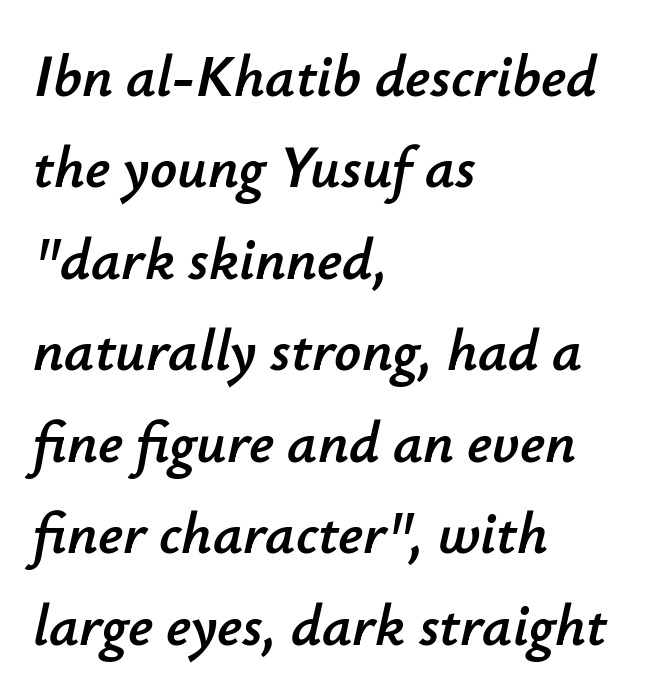
Q: Is the text italic (slanted)? A: Yes, it leans right by about 12 degrees.
Q: Is the text underlined? A: No.
Q: How is the paragraph aligned? A: Left-aligned.
Q: Is the spacing between letters normal or unusually wide? A: Normal.
Q: Is the spacing between lines tight, normal or loose? A: Normal.
Q: Width (condensed, normal, or wide)? A: Normal.
Q: Stroke contrast? A: Low.
Q: x-height? A: Small.
Q: Monospaced? A: No.
